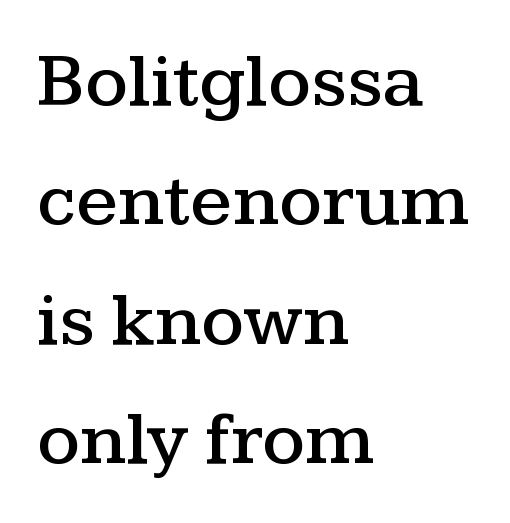
A typesetter would call this leading conventional body-copy spacing. The typography opts for an upright posture over an oblique one. Rule under the text: the space is simply empty. You can tell from the footed stems that serif type was used. Glyph-to-glyph distance matches everyday printed text.
